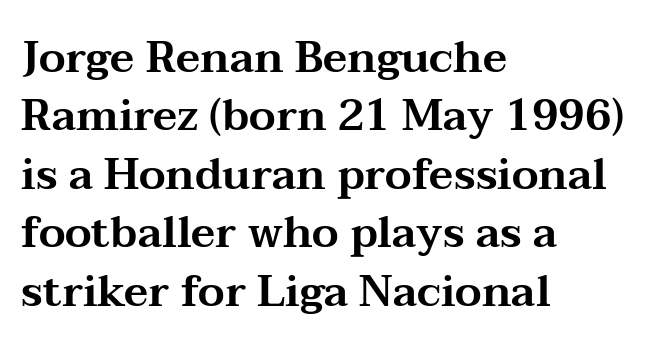
The image shows 43 px wide serif type, upright; set left-aligned, normal line spacing (1.36x), normal letter spacing, not underlined; medium stroke contrast and a medium x-height.
